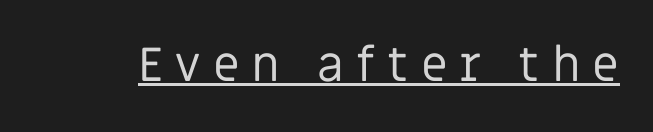
The image shows 48 px regular-weight sans-serif type, upright; set unusually wide letter spacing (+0.25 em), underlined; low stroke contrast and a large x-height.
